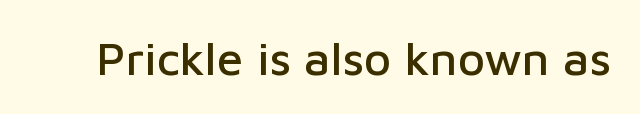
Q: Is the text italic (slanted)? A: No, it is upright.
Q: Is the typeface a serif or a sans-serif typeface? A: Sans-serif.
Q: Is the text underlined? A: No.
Q: Is the spacing between letters normal or unusually wide? A: Normal.
Q: Width (condensed, normal, or wide)? A: Normal.
Q: Stroke contrast? A: Low.
Q: x-height? A: Medium.
Q: Monospaced? A: No.
